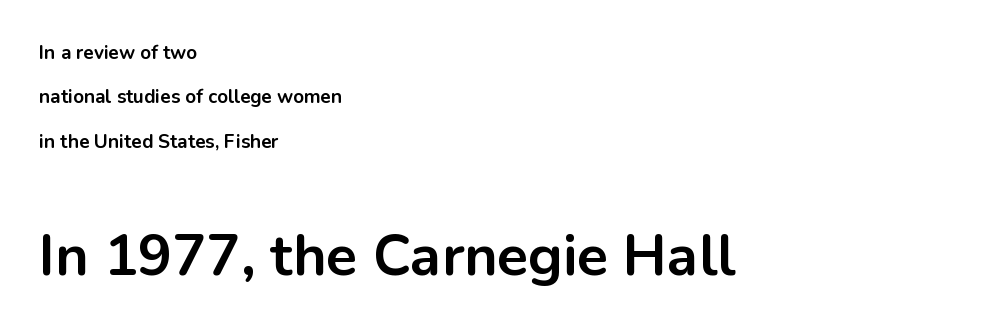
{"serif": "no", "italic": "no", "bold": "yes", "weight": "bold", "width": "normal", "stroke_contrast": "low", "x_height": "medium", "monospaced": "no", "underline": "no", "align": "left", "line_spacing": "loose", "line_spacing_ratio": 2.33, "letter_spacing": "normal", "letter_spacing_em": 0.0, "larger_block": "second", "size_ratio": 3.0, "glyph_px": 57}
